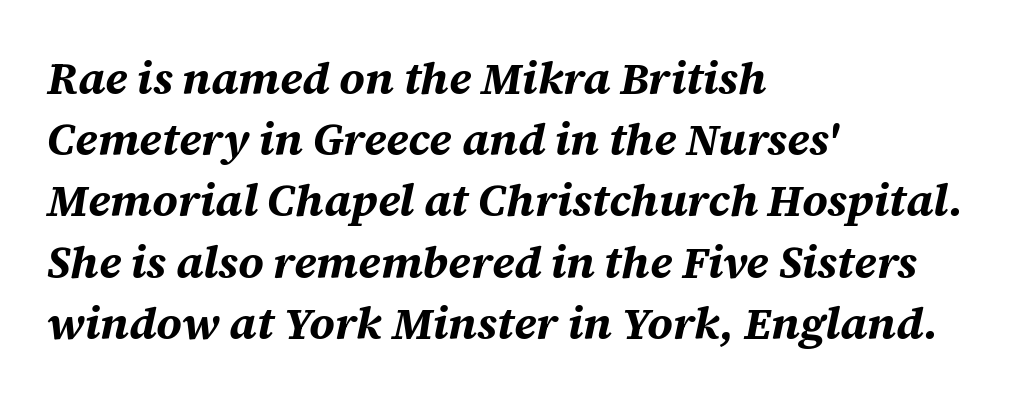
Q: Is the text bold? A: Yes.
Q: Is the text italic (slanted)? A: Yes, it leans right by about 12 degrees.
Q: Is the text underlined? A: No.
Q: How is the paragraph aligned? A: Left-aligned.
Q: Is the spacing between letters normal or unusually wide? A: Normal.
Q: Is the spacing between lines tight, normal or loose? A: Normal.
Q: Width (condensed, normal, or wide)? A: Normal.
Q: Stroke contrast? A: Medium.
Q: x-height? A: Large.
Q: Monospaced? A: No.
